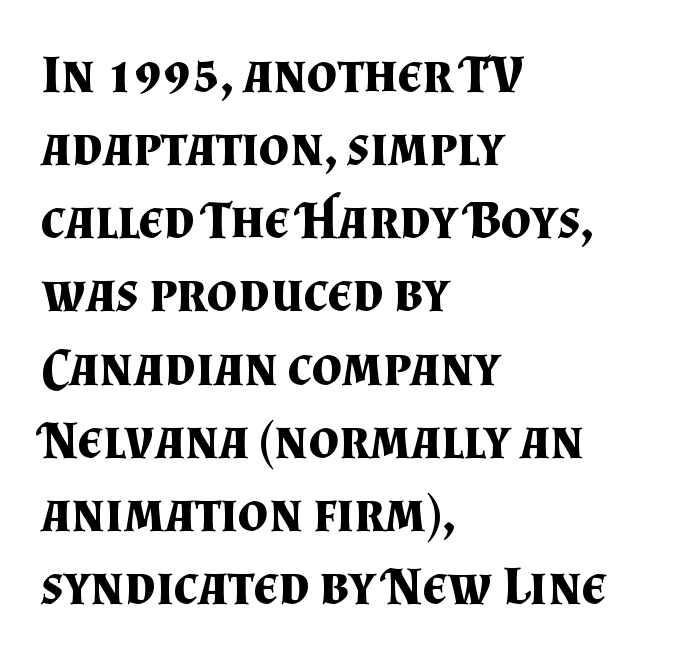
{"serif": "yes", "italic": "no", "bold": "yes", "weight": "bold", "width": "normal", "stroke_contrast": "medium", "x_height": "small", "monospaced": "no", "underline": "no", "align": "left", "line_spacing": "normal", "line_spacing_ratio": 1.38, "letter_spacing": "normal", "letter_spacing_em": 0.0, "glyph_px": 53}
